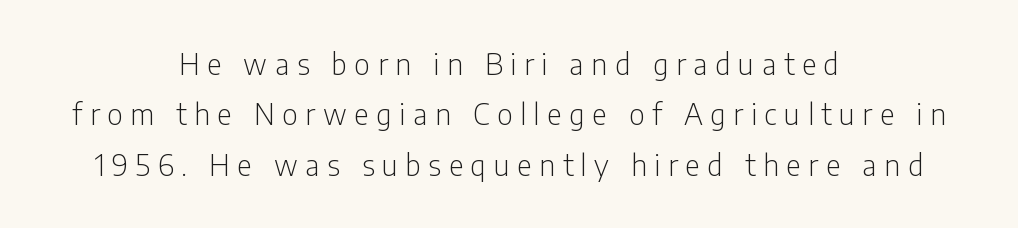
Q: Is the text bold? A: No.
Q: Is the text italic (slanted)? A: No, it is upright.
Q: Is the typeface a serif or a sans-serif typeface? A: Sans-serif.
Q: Is the text underlined? A: No.
Q: How is the paragraph aligned? A: Centered.
Q: Is the spacing between letters normal or unusually wide? A: Unusually wide.
Q: Width (condensed, normal, or wide)? A: Condensed.
Q: Stroke contrast? A: Low.
Q: x-height? A: Medium.
Q: Monospaced? A: No.
